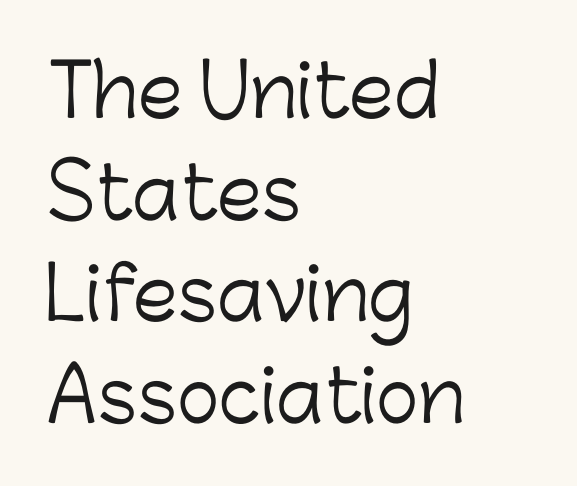
Spacing verdict: proportional, widths tailored to each character. To sum up the face: it is a sans, with no serifs. Heaviness? Minimal to ordinary, like unemphasized prose. Beneath every word, the page is bare. Short note: letters normally spaced. Where is the straight margin? On the left.
